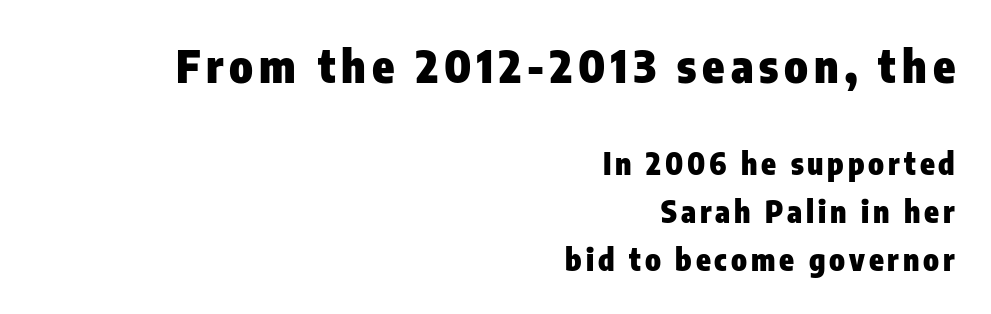
The type family on display is of the sans-serif kind. Two sizes are in play, and the larger belongs to the first block. Vertically, the passage feels balanced, rows spaced as you'd expect. As a designer I'd log this as weight 700, bold. Each row of text sits above clean, open space.
